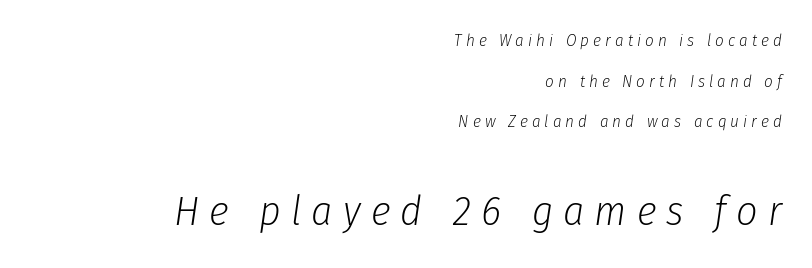
Plain, unruled lines of type. Line endings align vertically; line beginnings do not. Size contrast runs from small at the top to large at the bottom. The typeface has the unassuming heft of standard copy or less.
